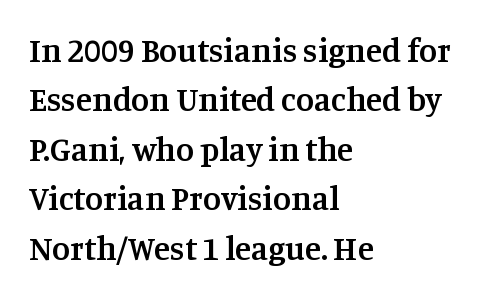
Q: Is the text bold? A: Semi-bold.
Q: Is the text italic (slanted)? A: No, it is upright.
Q: Is the typeface a serif or a sans-serif typeface? A: Serif.
Q: Is the text underlined? A: No.
Q: How is the paragraph aligned? A: Left-aligned.
Q: Is the spacing between letters normal or unusually wide? A: Normal.
Q: Is the spacing between lines tight, normal or loose? A: Normal.
Q: Width (condensed, normal, or wide)? A: Normal.
Q: Stroke contrast? A: Medium.
Q: x-height? A: Large.
Q: Monospaced? A: No.
